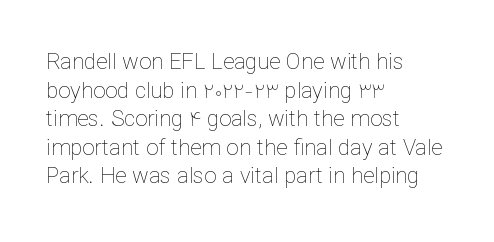
Check the space under the baseline: it is left empty. Characters follow at the spacing the type designer built in. These glyphs show unthickened strokes, regular width or finer. This is the regular roman posture of the typeface. A typesetter would call this leading conventional body-copy spacing. The compositor pushed each line to the left boundary.
